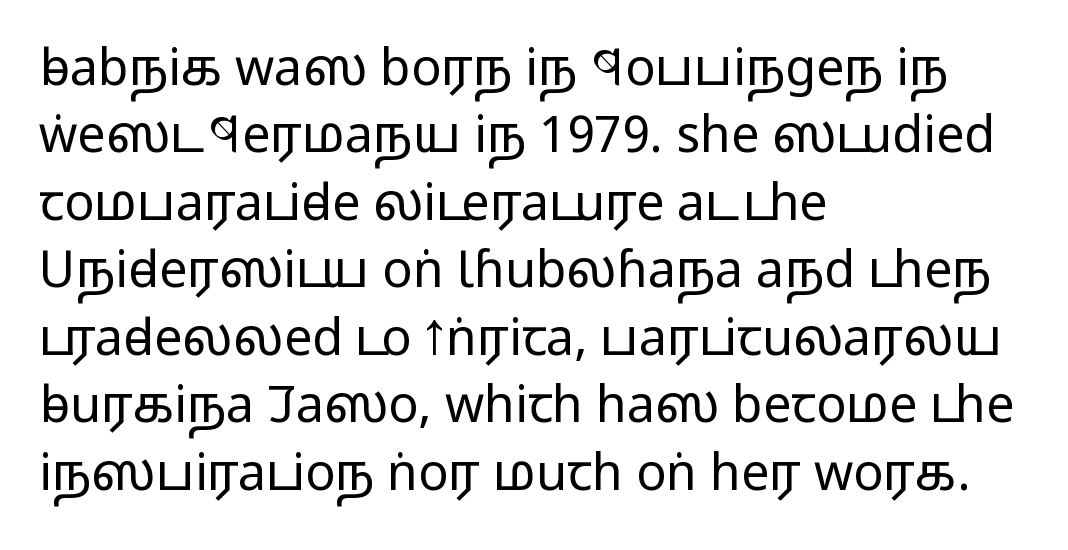
The image shows 50 px regular-weight, wide sans-serif type, upright; set left-aligned, normal line spacing (1.35x), normal letter spacing, not underlined; low stroke contrast and a medium x-height.
